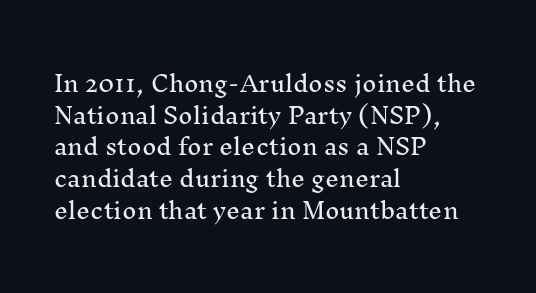
Ordinary non-slanted type is in use. Letter spacing: default. This sample is left-justified, so line endings fall wherever the words run out. Underline: absent. Successive baselines arrive at the customary interval.
